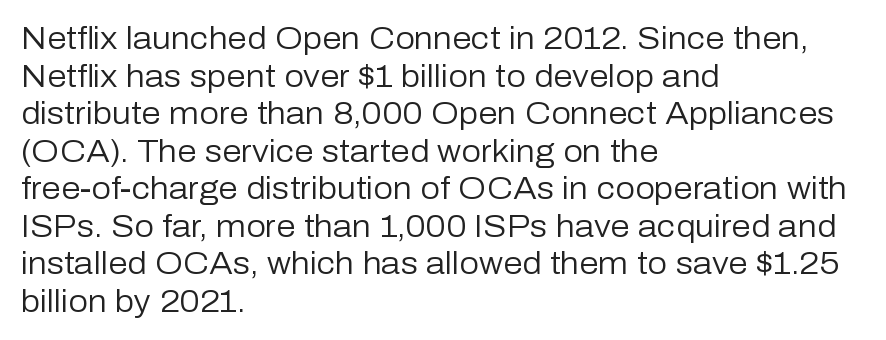
{"serif": "no", "italic": "no", "bold": "no", "weight": "regular", "width": "normal", "stroke_contrast": "low", "x_height": "medium", "monospaced": "no", "underline": "no", "align": "left", "line_spacing_ratio": 1.21, "letter_spacing": "normal", "letter_spacing_em": 0.0, "glyph_px": 31}
